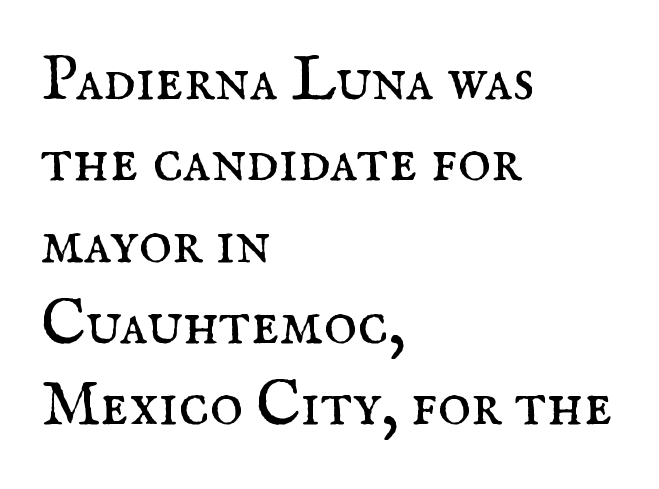
The paragraph has a hard left edge and a soft right edge. Do the letters lean? They stand straight. A typesetter would call this proportional, since set widths differ per character. The strokes are not fattened; the text isn't bold. Note: serifs present on the glyphs.
